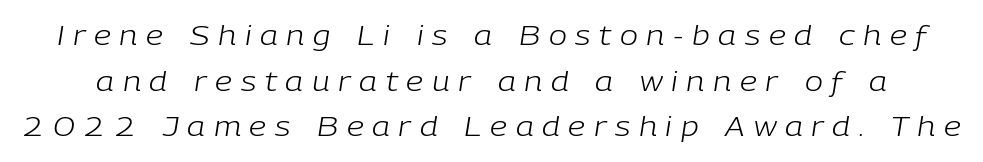
{"italic": "yes", "lean": "right", "slant_degrees": 9, "bold": "no", "underline": "no", "line_spacing": "normal", "line_spacing_ratio": 1.69, "letter_spacing": "wide", "letter_spacing_em": 0.32, "glyph_px": 27}
